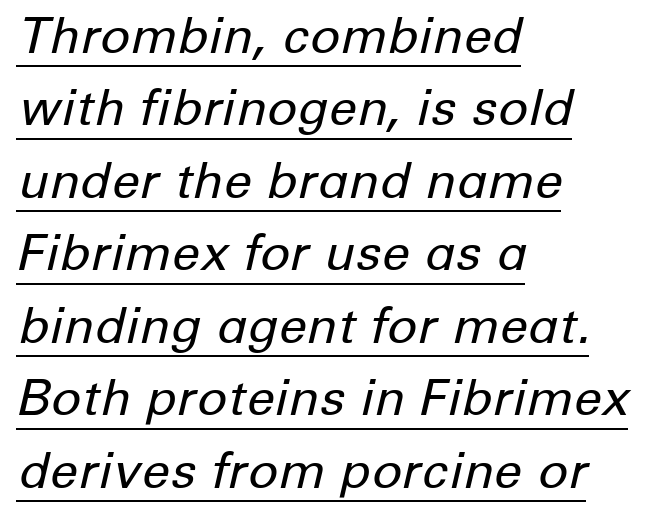
{"italic": "yes", "lean": "right", "slant_degrees": 12, "bold": "no", "weight": "regular", "width": "normal", "stroke_contrast": "low", "x_height": "medium", "monospaced": "no", "underline": "yes", "align": "left", "line_spacing": "normal", "line_spacing_ratio": 1.45, "letter_spacing": "normal", "letter_spacing_em": 0.0, "glyph_px": 50}
